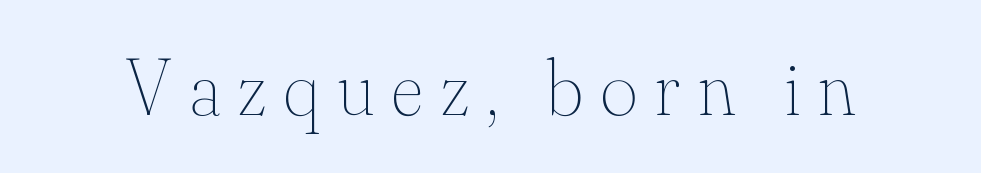
The passage shown is not bold in any degree. Looks like regular typesetting: each glyph gets only the width it needs. Tracking value appears strongly positive — letters spread wide. Any mark beneath the type? The region is blank. Ascenders rise straight up at ninety degrees.
